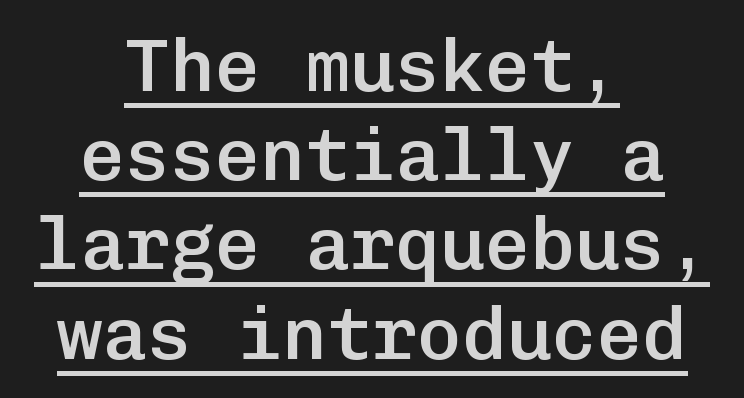
The typesetting leans somewhat heavy: a semibold. Each letter's strokes conclude bluntly, with no projecting serifs. What decoration does the sample have? An underline. Is the letter spacing exaggerated? No — it looks like the ordinary default. Note the uniform advance width — an 'i' takes as much space as an 'm'. Does the copy run flush right? No — it is centered line by line.
